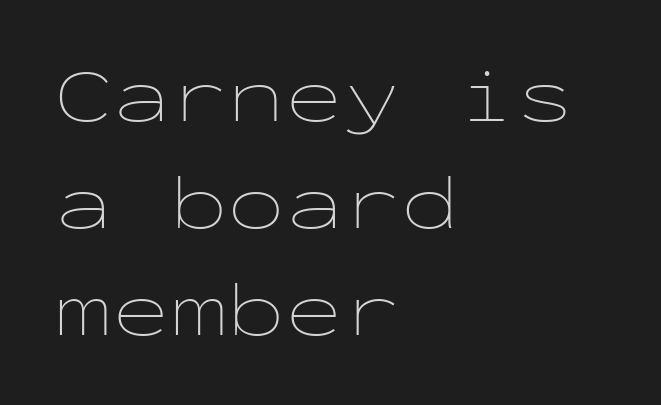
{"italic": "no", "bold": "no", "weight": "thin", "width": "wide", "stroke_contrast": "low", "x_height": "medium", "monospaced": "yes", "underline": "no", "align": "left", "line_spacing": "normal", "line_spacing_ratio": 1.39, "letter_spacing": "normal", "letter_spacing_em": 0.0, "glyph_px": 77}
